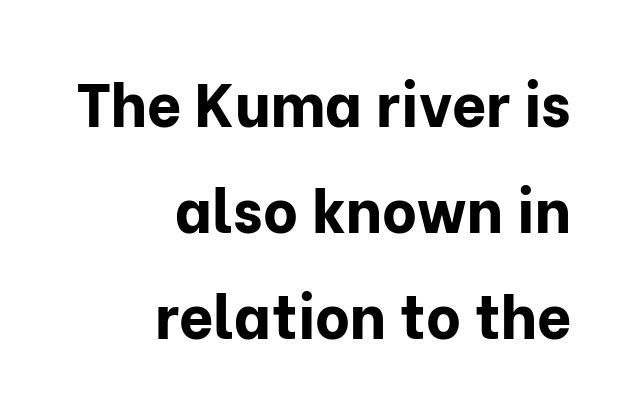
The image shows 60 px bold sans-serif type, upright; set right-aligned, line spacing 1.77x, normal letter spacing, not underlined; low stroke contrast and a medium x-height.
